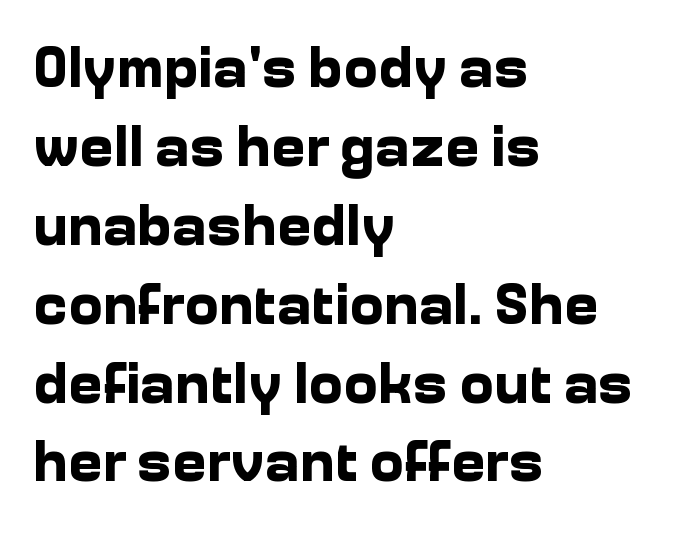
The image shows 58 px bold sans-serif type, upright; set left-aligned, normal line spacing (1.36x), normal letter spacing, not underlined; low stroke contrast and a medium x-height.
